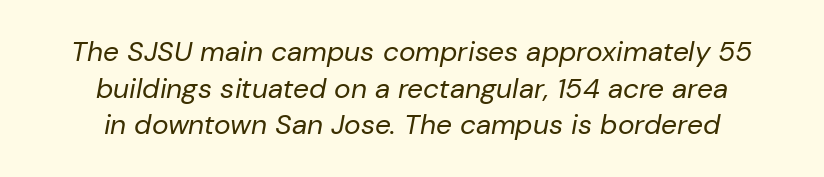
Q: Is the text bold? A: No.
Q: Is the text italic (slanted)? A: Yes, it leans right by about 10 degrees.
Q: Is the text underlined? A: No.
Q: How is the paragraph aligned? A: Centered.
Q: Is the spacing between letters normal or unusually wide? A: Normal.
Q: Is the spacing between lines tight, normal or loose? A: Normal.
Q: Width (condensed, normal, or wide)? A: Normal.
Q: Stroke contrast? A: Low.
Q: x-height? A: Medium.
Q: Monospaced? A: No.
